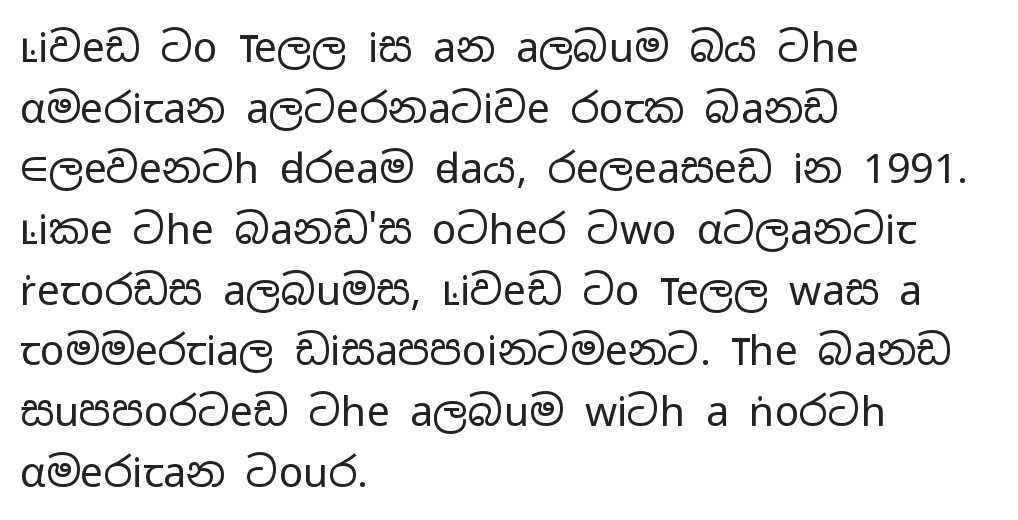
{"serif": "no", "italic": "no", "bold": "no", "weight": "regular", "width": "wide", "stroke_contrast": "low", "x_height": "medium", "monospaced": "no", "underline": "no", "align": "left", "line_spacing": "normal", "line_spacing_ratio": 1.48, "letter_spacing": "normal", "letter_spacing_em": 0.0, "glyph_px": 41}
